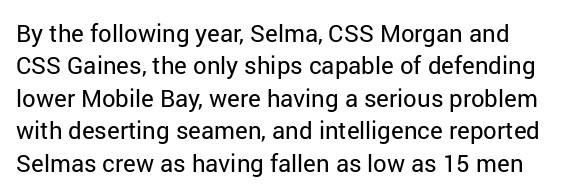
{"italic": "no", "bold": "no", "underline": "no", "line_spacing": "normal", "line_spacing_ratio": 1.35, "letter_spacing": "normal", "letter_spacing_em": 0.0, "glyph_px": 24}
